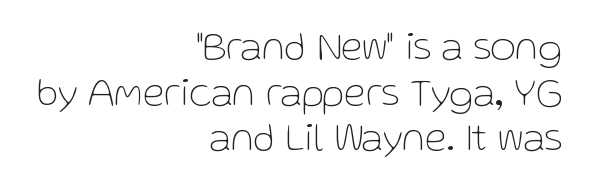
Q: Is the text bold? A: No.
Q: Is the text italic (slanted)? A: No, it is upright.
Q: Is the typeface a serif or a sans-serif typeface? A: Sans-serif.
Q: Is the text underlined? A: No.
Q: How is the paragraph aligned? A: Right-aligned.
Q: Is the spacing between letters normal or unusually wide? A: Normal.
Q: Is the spacing between lines tight, normal or loose? A: Tight.
Q: Width (condensed, normal, or wide)? A: Normal.
Q: Stroke contrast? A: Low.
Q: x-height? A: Medium.
Q: Monospaced? A: No.
